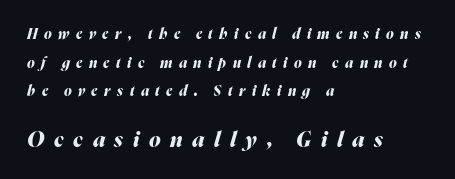
The image shows 21 px bold type, italic (leaning right); set left-aligned, loose line spacing (2.05x), unusually wide letter spacing (+0.46 em), not underlined; the second (bottom) block is 1.5x larger.
